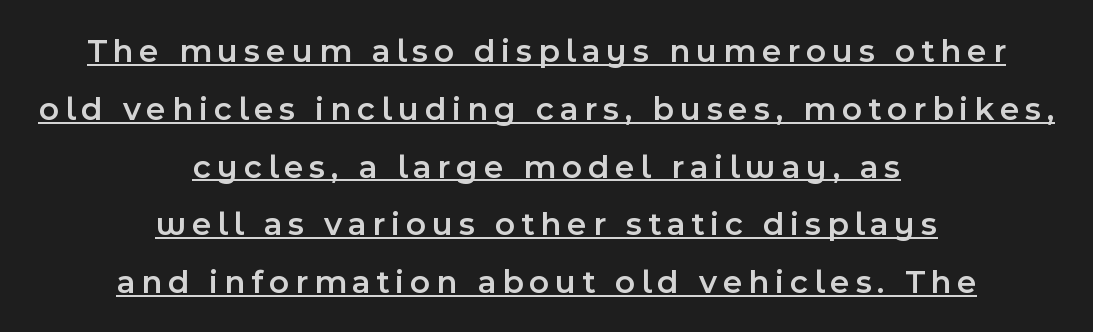
{"serif": "no", "italic": "no", "bold": "semi", "weight": "semibold", "width": "normal", "x_height": "medium", "monospaced": "no", "underline": "yes", "align": "center", "line_spacing": "normal", "line_spacing_ratio": 1.7, "glyph_px": 34}
